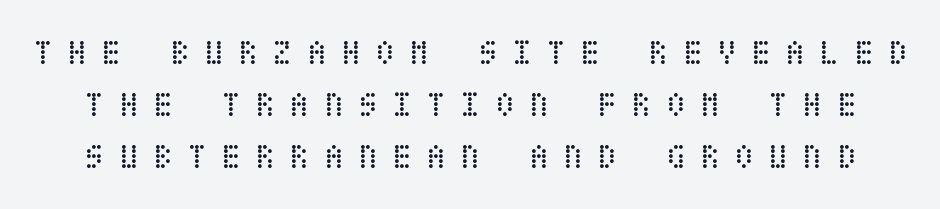
Vertical strokes here are truly vertical. These lines sit exactly where default settings would place them. Check the space under the baseline: it is left empty. The typeface has the unassuming heft of standard copy or less. The type is letterspaced generously, with wide tracking.
